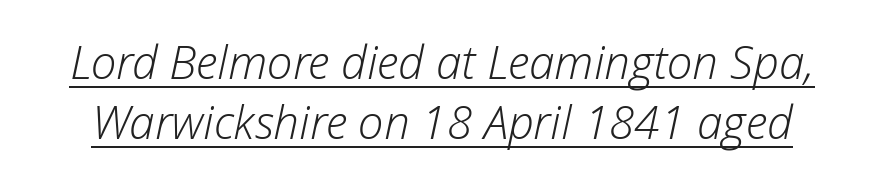
{"italic": "yes", "lean": "right", "slant_degrees": 12, "bold": "no", "weight": "light", "width": "normal", "stroke_contrast": "low", "x_height": "medium", "monospaced": "no", "underline": "yes", "line_spacing": "normal", "line_spacing_ratio": 1.3, "letter_spacing": "normal", "letter_spacing_em": 0.0, "glyph_px": 46}
